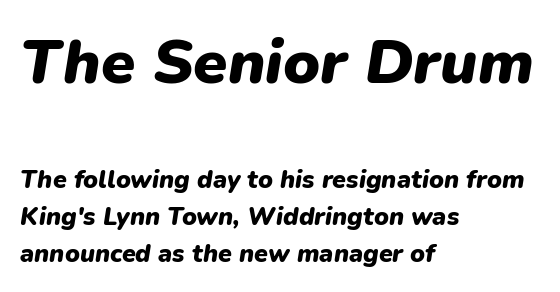
Q: Is the text bold? A: Yes.
Q: Is the text italic (slanted)? A: Yes, it leans right by about 9 degrees.
Q: Is the text underlined? A: No.
Q: How is the paragraph aligned? A: Left-aligned.
Q: Is the spacing between letters normal or unusually wide? A: Normal.
Q: Is the spacing between lines tight, normal or loose? A: Normal.
Q: Which block of text is set in a larger size, the first (top) or the second (bottom)? A: The first (top) one.
Q: Width (condensed, normal, or wide)? A: Normal.
Q: Stroke contrast? A: Low.
Q: x-height? A: Medium.
Q: Monospaced? A: No.
